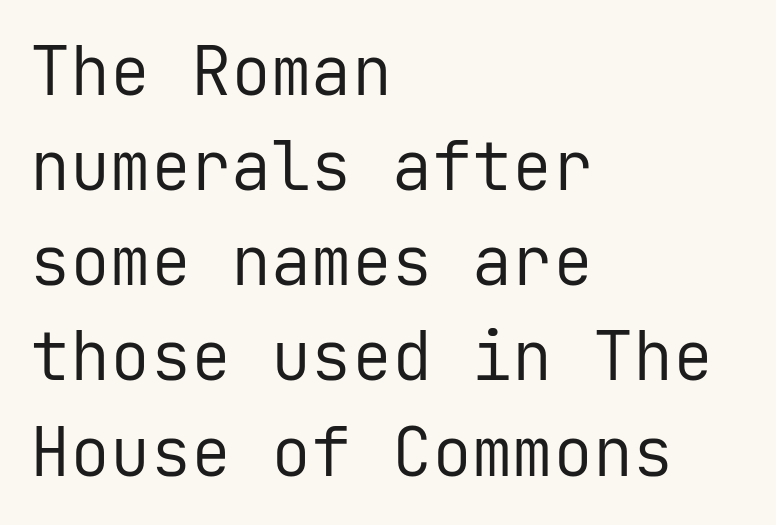
The image shows 67 px regular-weight sans-serif type, upright, monospaced; set left-aligned, normal line spacing (1.42x), normal letter spacing, not underlined; low stroke contrast and a medium x-height.
